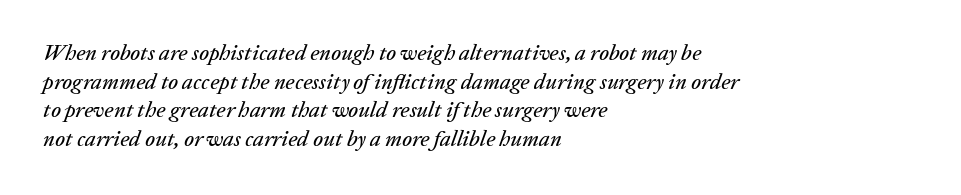
The image shows 22 px text type, italic (leaning right); set left-aligned, normal line spacing (1.3x), normal letter spacing, not underlined.
